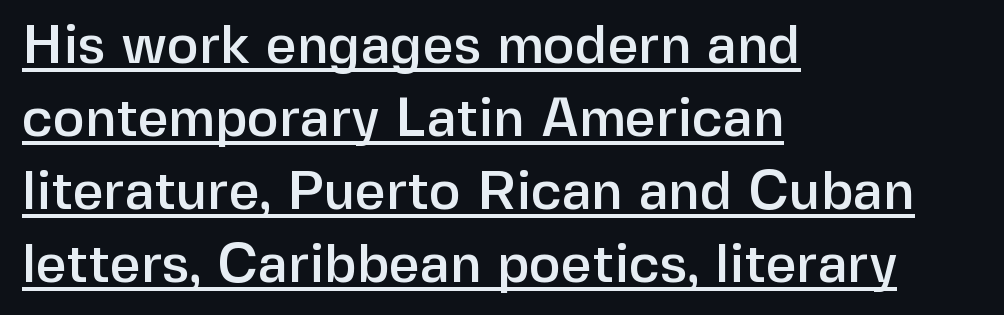
{"serif": "no", "italic": "no", "width": "normal", "stroke_contrast": "low", "x_height": "medium", "monospaced": "no", "underline": "yes", "align": "left", "line_spacing": "normal", "line_spacing_ratio": 1.35, "letter_spacing": "normal", "letter_spacing_em": 0.0, "glyph_px": 54}
